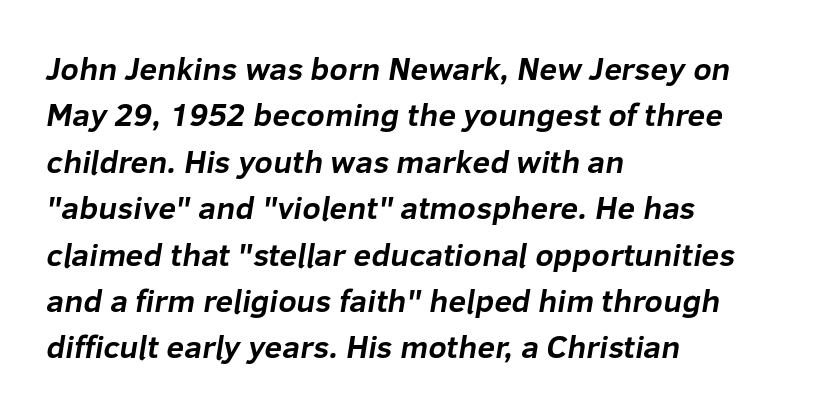
Q: Is the text bold? A: Yes.
Q: Is the typeface a serif or a sans-serif typeface? A: Sans-serif.
Q: Is the text underlined? A: No.
Q: How is the paragraph aligned? A: Left-aligned.
Q: Is the spacing between letters normal or unusually wide? A: Normal.
Q: Is the spacing between lines tight, normal or loose? A: Normal.
Q: Width (condensed, normal, or wide)? A: Normal.
Q: Stroke contrast? A: Low.
Q: x-height? A: Medium.
Q: Monospaced? A: No.
